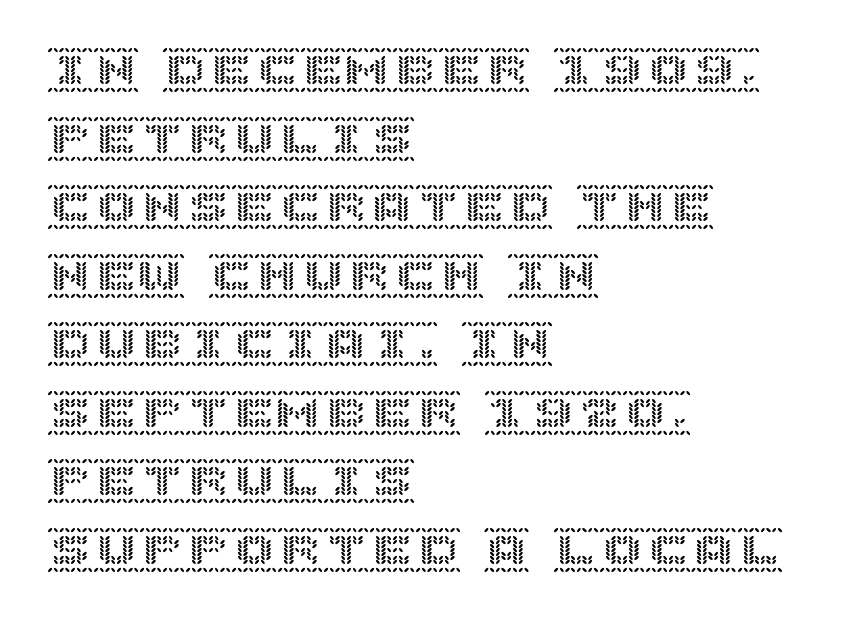
{"italic": "no", "width": "normal", "x_height": "large", "underline": "no", "align": "left", "line_spacing": "normal", "line_spacing_ratio": 1.49, "letter_spacing": "normal", "letter_spacing_em": 0.0, "glyph_px": 46}
